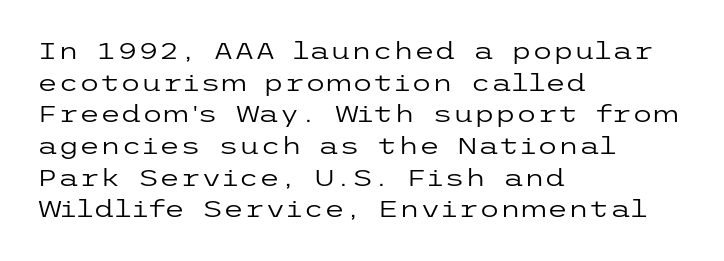
Leftover space on each line is placed entirely after the last word. The typesetting does not lean heavy: it is not bold. Honestly, the letter spacing is just normal — you wouldn't notice it. Underline: absent. If you drew a line through each stem, it would be perfectly vertical.
